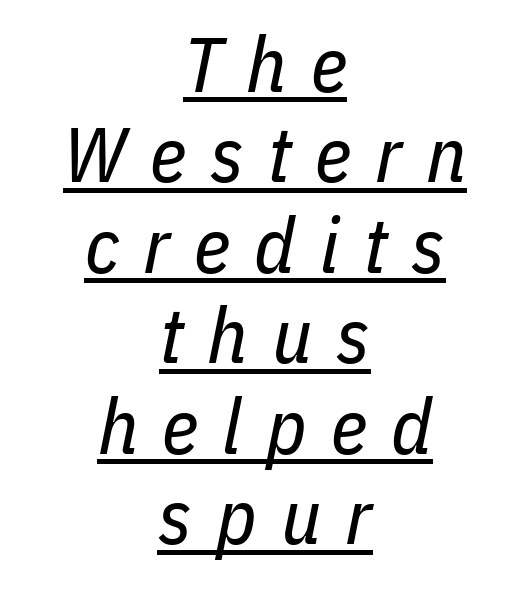
No extra ink here — the face is not bold. The horizontal fit of the characters is loose and conspicuously gappy. This sample has the flowing, uneven cadence of proportional lettering. Italic: yes, the glyphs are oblique. Short and long lines alike share a common midpoint.
